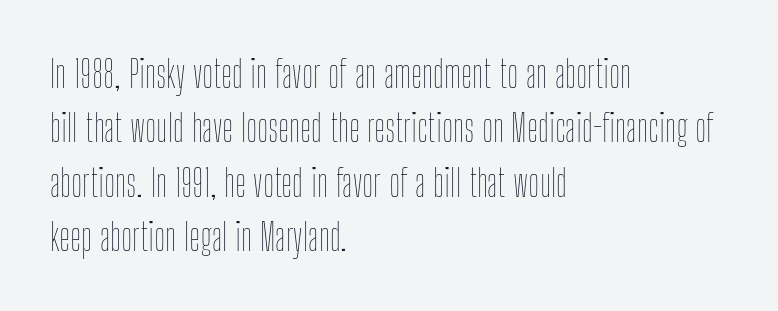
This sample is left-justified, so line endings fall wherever the words run out. Italic? Not at all — the glyphs are vertical. Letter spacing: default. The baseline area is clear.
